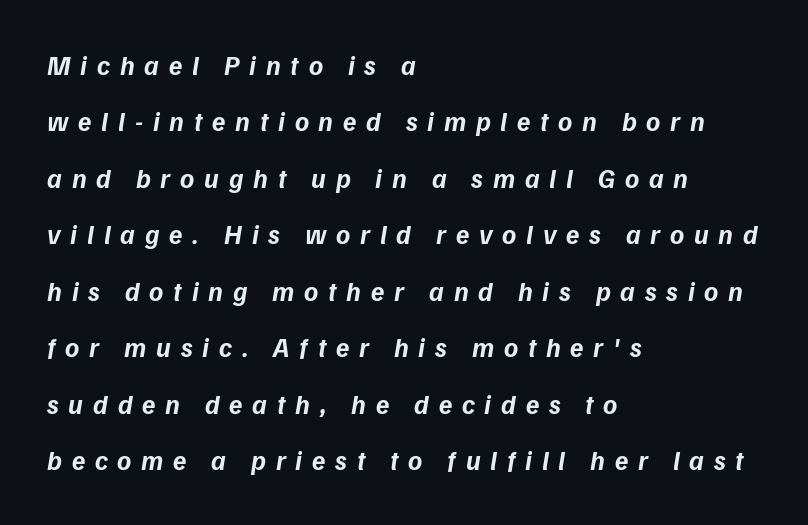
Q: Is the text bold? A: Yes.
Q: Is the text underlined? A: No.
Q: How is the paragraph aligned? A: Left-aligned.
Q: Is the spacing between letters normal or unusually wide? A: Unusually wide.
Q: Is the spacing between lines tight, normal or loose? A: Loose.
